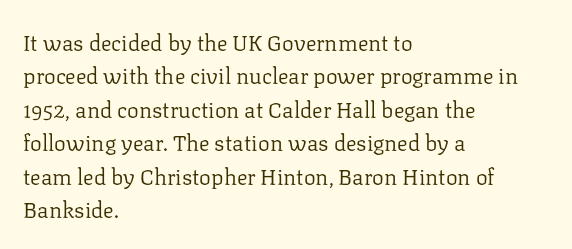
Summary of vertical rhythm: regular, with standard interline spacing. No extra ink here — the face is not bold. Quick note: not italic, upright. Horizontal alignment here is leftward, the default for most running prose.
